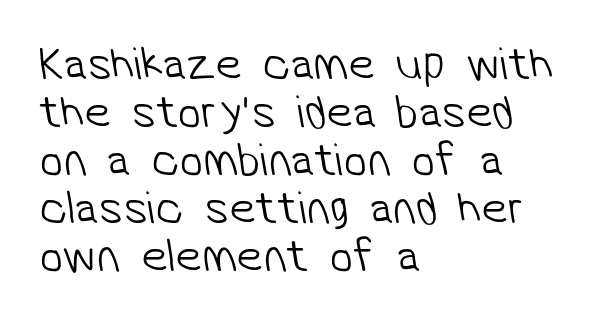
The image shows 47 px light sans-serif type; set left-aligned, tight line spacing (1.02x), normal letter spacing, not underlined; low stroke contrast and a medium x-height.
